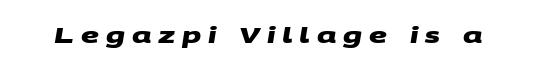
{"bold": "yes", "underline": "no", "letter_spacing": "wide", "letter_spacing_em": 0.31, "glyph_px": 22}
